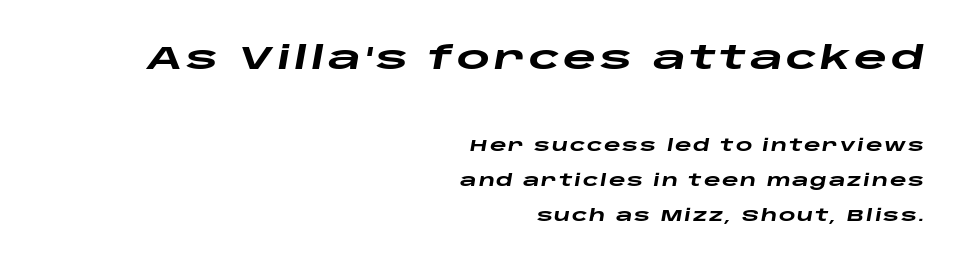
{"italic": "yes", "lean": "right", "slant_degrees": 10, "bold": "yes", "weight": "heavy", "width": "wide", "stroke_contrast": "low", "x_height": "large", "monospaced": "no", "underline": "no", "align": "right", "line_spacing": "loose", "line_spacing_ratio": 2.18, "larger_block": "first", "size_ratio": 2.0, "glyph_px": 32}
